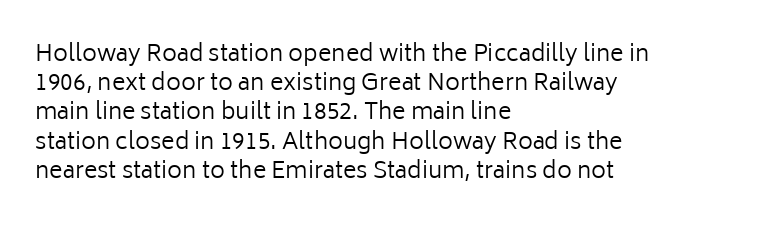
Nothing unusual about the tracking: characters are spaced as the font intends. Caption: multi-line text, flush left, ragged right. How would I describe the line gaps? Plain and ordinary. Unbolded letterforms with no extra heft.
